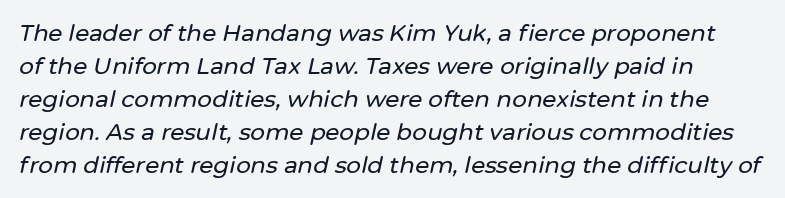
Q: Is the text italic (slanted)? A: Yes, it leans right by about 12 degrees.
Q: Is the text underlined? A: No.
Q: Is the spacing between letters normal or unusually wide? A: Normal.
Q: Is the spacing between lines tight, normal or loose? A: Normal.
